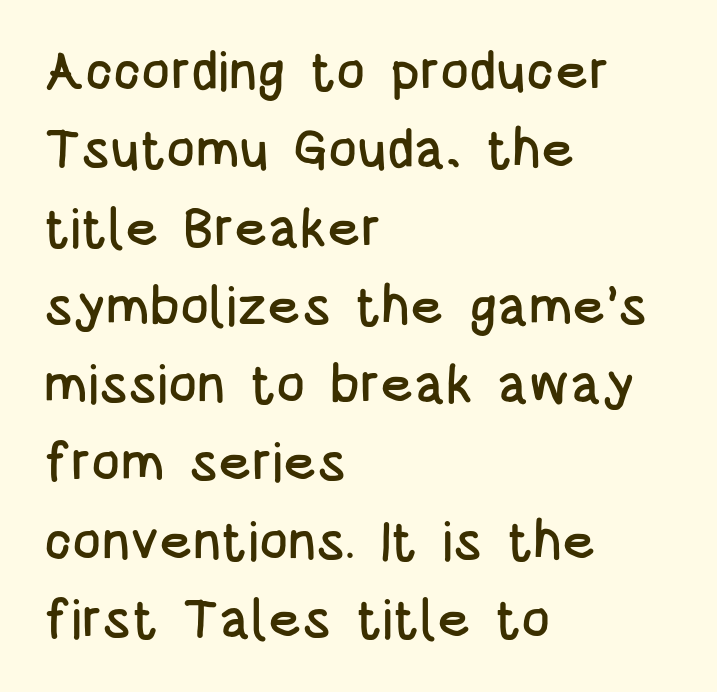
{"serif": "no", "italic": "no", "width": "condensed", "stroke_contrast": "low", "x_height": "large", "monospaced": "no", "underline": "no", "align": "left", "line_spacing": "normal", "line_spacing_ratio": 1.45, "letter_spacing": "normal", "letter_spacing_em": 0.0, "glyph_px": 54}
